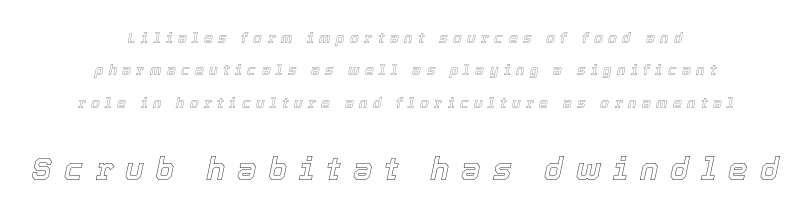
Students, observe: this is what heavily led, spacious text looks like. Each letter keeps its own natural width here, so spacing adapts to shape. Is the block centered? Yes — each line is placed symmetrically about the middle. Look at the glyph heights: the lower group is clearly the bigger setting. The tracking reads as deliberately expanded to a designer's eye.
